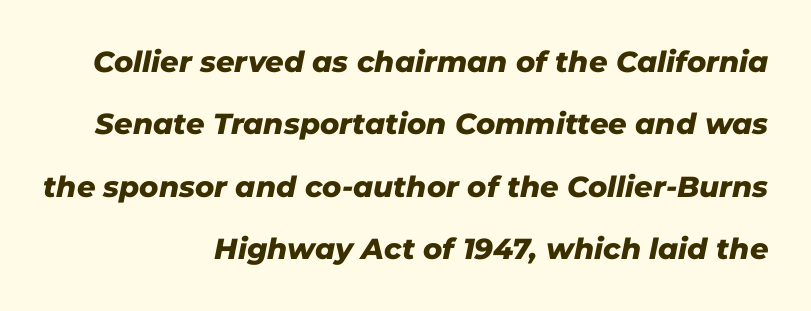
{"italic": "yes", "lean": "right", "slant_degrees": 11, "bold": "yes", "weight": "heavy", "width": "normal", "stroke_contrast": "low", "x_height": "medium", "monospaced": "no", "underline": "no", "align": "right", "line_spacing": "loose", "line_spacing_ratio": 2.15, "letter_spacing": "normal", "letter_spacing_em": 0.0, "glyph_px": 29}
